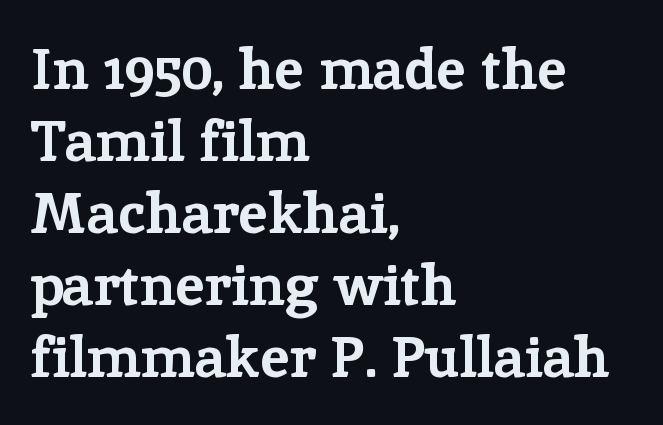
Q: Is the text bold? A: Yes.
Q: Is the text italic (slanted)? A: No, it is upright.
Q: Is the typeface a serif or a sans-serif typeface? A: Serif.
Q: Is the text underlined? A: No.
Q: How is the paragraph aligned? A: Left-aligned.
Q: Is the spacing between letters normal or unusually wide? A: Normal.
Q: Width (condensed, normal, or wide)? A: Normal.
Q: Stroke contrast? A: Low.
Q: x-height? A: Medium.
Q: Monospaced? A: No.
